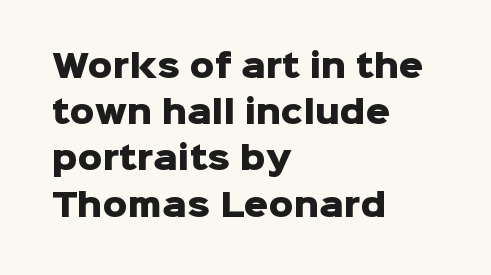
Q: Is the text bold? A: Yes.
Q: Is the text italic (slanted)? A: No, it is upright.
Q: Is the typeface a serif or a sans-serif typeface? A: Sans-serif.
Q: Is the text underlined? A: No.
Q: How is the paragraph aligned? A: Left-aligned.
Q: Is the spacing between letters normal or unusually wide? A: Normal.
Q: Is the spacing between lines tight, normal or loose? A: Normal.
Q: Width (condensed, normal, or wide)? A: Normal.
Q: Stroke contrast? A: Low.
Q: x-height? A: Medium.
Q: Monospaced? A: No.
